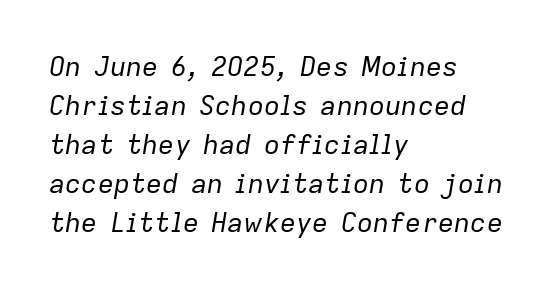
Q: Is the text bold? A: No.
Q: Is the text italic (slanted)? A: Yes, it leans right by about 9 degrees.
Q: Is the text underlined? A: No.
Q: How is the paragraph aligned? A: Left-aligned.
Q: Is the spacing between letters normal or unusually wide? A: Normal.
Q: Is the spacing between lines tight, normal or loose? A: Normal.
